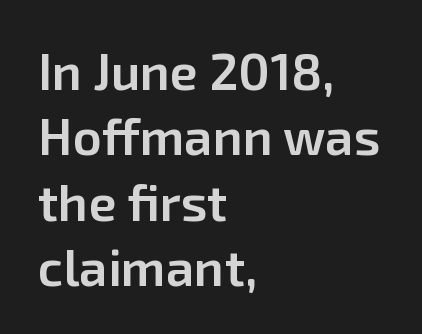
Q: Is the text bold? A: Semi-bold.
Q: Is the text italic (slanted)? A: No, it is upright.
Q: Is the typeface a serif or a sans-serif typeface? A: Sans-serif.
Q: Is the text underlined? A: No.
Q: How is the paragraph aligned? A: Left-aligned.
Q: Is the spacing between letters normal or unusually wide? A: Normal.
Q: Is the spacing between lines tight, normal or loose? A: Normal.
Q: Width (condensed, normal, or wide)? A: Normal.
Q: Stroke contrast? A: Low.
Q: x-height? A: Medium.
Q: Monospaced? A: No.
